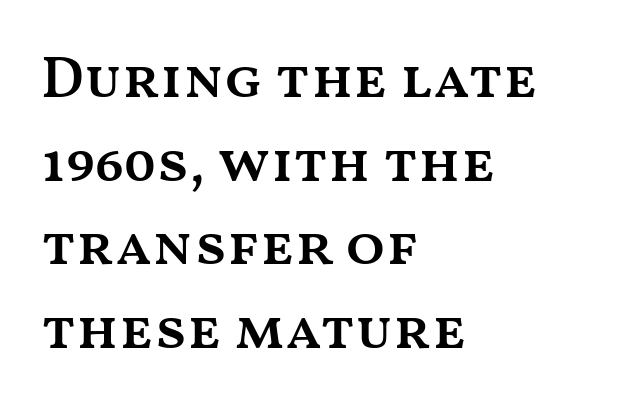
How are the letters spaced? Ordinarily, with no added tracking. The rendering uses natural spacing where letterforms have individual widths. The ragged edge is on the right, which tells us the setting is flush left. Italic: no, the glyphs are upright roman.
